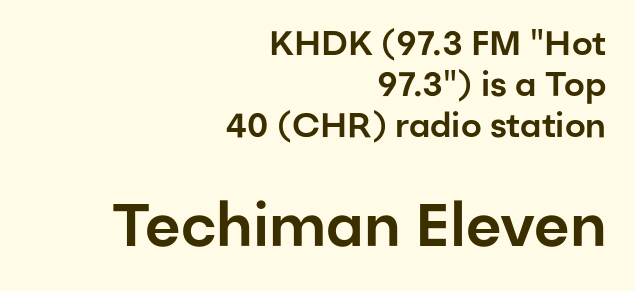
Q: Is the text italic (slanted)? A: No, it is upright.
Q: Is the typeface a serif or a sans-serif typeface? A: Sans-serif.
Q: Is the text underlined? A: No.
Q: How is the paragraph aligned? A: Right-aligned.
Q: Is the spacing between letters normal or unusually wide? A: Normal.
Q: Which block of text is set in a larger size, the first (top) or the second (bottom)? A: The second (bottom) one.
Q: Width (condensed, normal, or wide)? A: Normal.
Q: Stroke contrast? A: Low.
Q: x-height? A: Medium.
Q: Monospaced? A: No.
